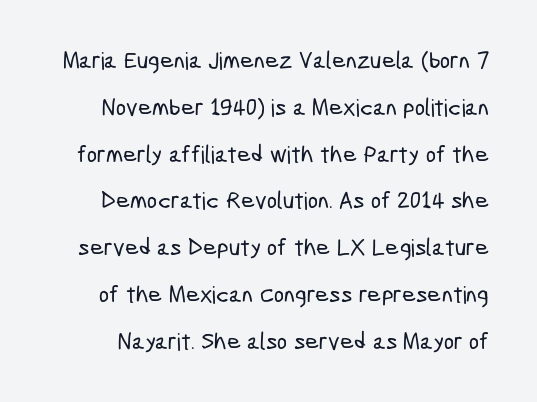
Q: Is the text underlined? A: No.
Q: Is the spacing between letters normal or unusually wide? A: Normal.
Q: Is the spacing between lines tight, normal or loose? A: Loose.
